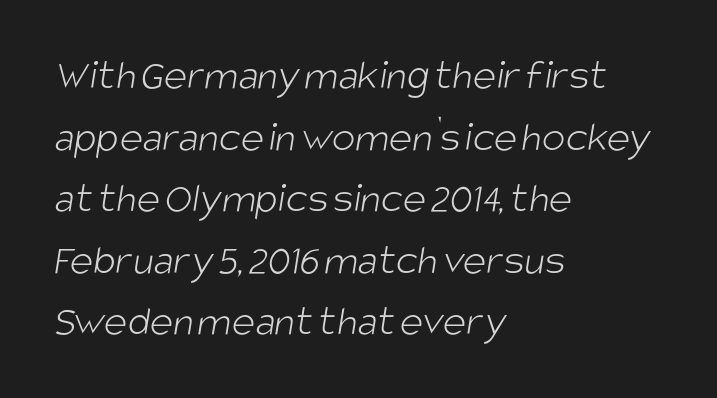
{"serif": "no", "bold": "no", "weight": "light", "width": "condensed", "stroke_contrast": "low", "x_height": "large", "monospaced": "no", "underline": "no", "align": "left", "line_spacing": "normal", "line_spacing_ratio": 1.4, "letter_spacing": "normal", "letter_spacing_em": 0.0, "glyph_px": 44}
